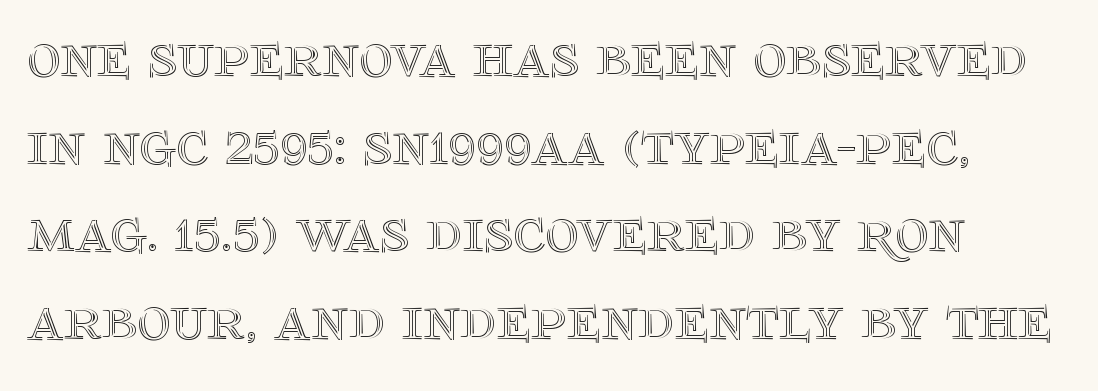
{"italic": "no", "width": "normal", "x_height": "large", "monospaced": "no", "underline": "no", "align": "left", "line_spacing": "normal", "line_spacing_ratio": 1.37, "letter_spacing": "normal", "letter_spacing_em": 0.0, "glyph_px": 64}
